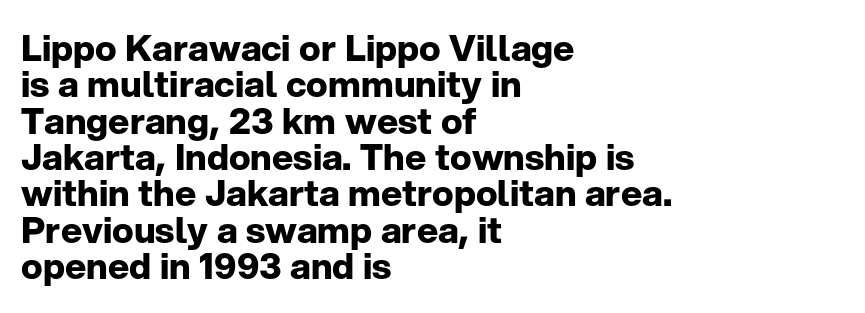
The image shows 36 px bold sans-serif type, upright; set left-aligned, tight line spacing (1.01x), normal letter spacing, not underlined; low stroke contrast and a medium x-height.
